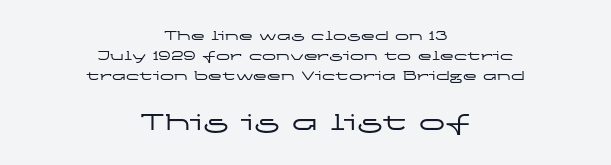
Q: Is the text italic (slanted)? A: No, it is upright.
Q: Is the text underlined? A: No.
Q: How is the paragraph aligned? A: Centered.
Q: Is the spacing between letters normal or unusually wide? A: Normal.
Q: Is the spacing between lines tight, normal or loose? A: Normal.
Q: Which block of text is set in a larger size, the first (top) or the second (bottom)? A: The second (bottom) one.
